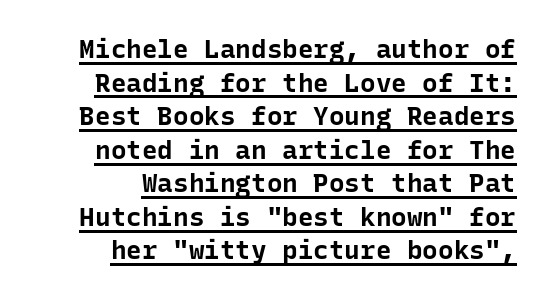
The image shows 26 px bold type, upright; set right-aligned, normal line spacing (1.29x), normal letter spacing, underlined.
